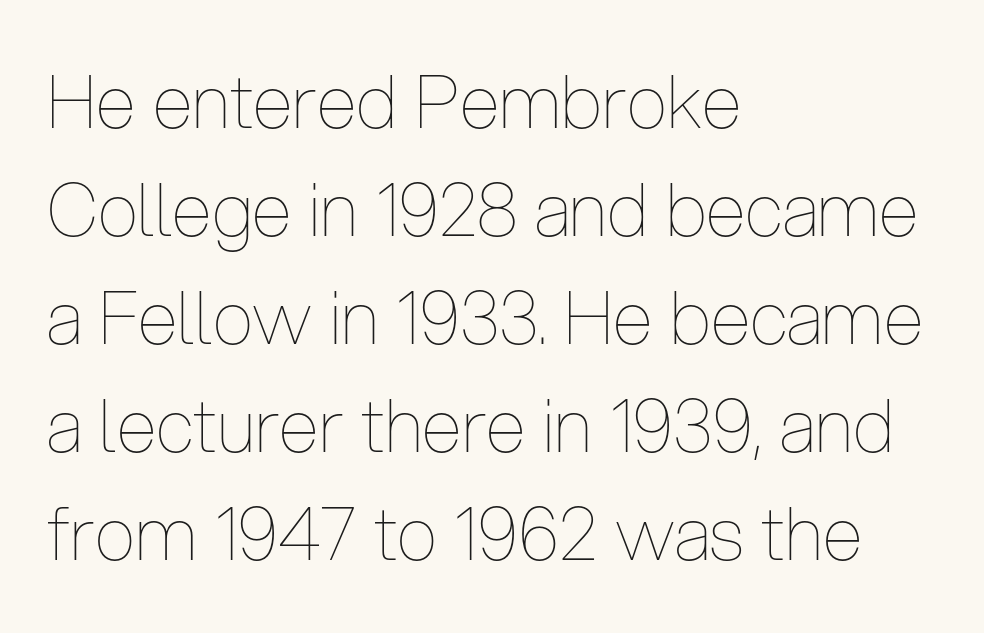
Q: Is the text bold? A: No.
Q: Is the text italic (slanted)? A: No, it is upright.
Q: Is the text underlined? A: No.
Q: How is the paragraph aligned? A: Left-aligned.
Q: Is the spacing between letters normal or unusually wide? A: Normal.
Q: Is the spacing between lines tight, normal or loose? A: Normal.
Q: Width (condensed, normal, or wide)? A: Condensed.
Q: Stroke contrast? A: Low.
Q: x-height? A: Medium.
Q: Monospaced? A: No.
